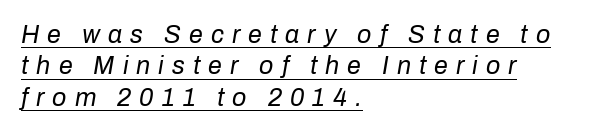
Underlined type. The type is letterspaced generously, with wide tracking. On a weight scale, this lands at 450 or below. If you drew a line through each stem, it would be angled. Normally led — the rows are evenly, conventionally spaced.
